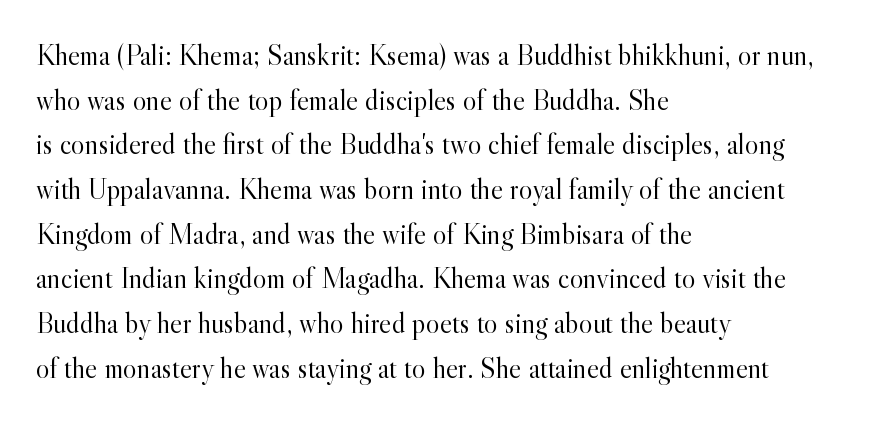
The image shows 29 px light serif type, upright; set left-aligned, normal line spacing (1.54x), normal letter spacing, not underlined; a small x-height.
